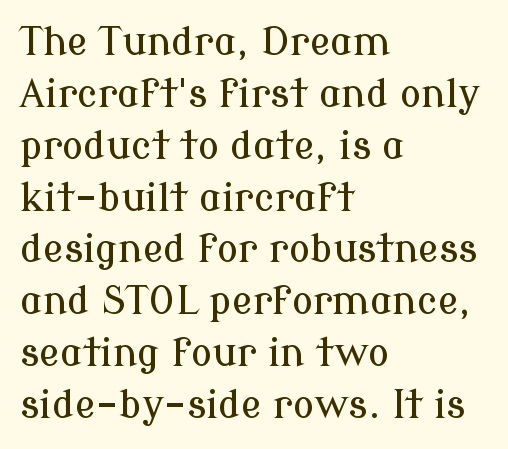
Q: Is the text italic (slanted)? A: No, it is upright.
Q: Is the typeface a serif or a sans-serif typeface? A: Serif.
Q: Is the text underlined? A: No.
Q: How is the paragraph aligned? A: Left-aligned.
Q: Is the spacing between letters normal or unusually wide? A: Normal.
Q: Is the spacing between lines tight, normal or loose? A: Normal.
Q: Width (condensed, normal, or wide)? A: Normal.
Q: Stroke contrast? A: Low.
Q: x-height? A: Medium.
Q: Monospaced? A: No.
